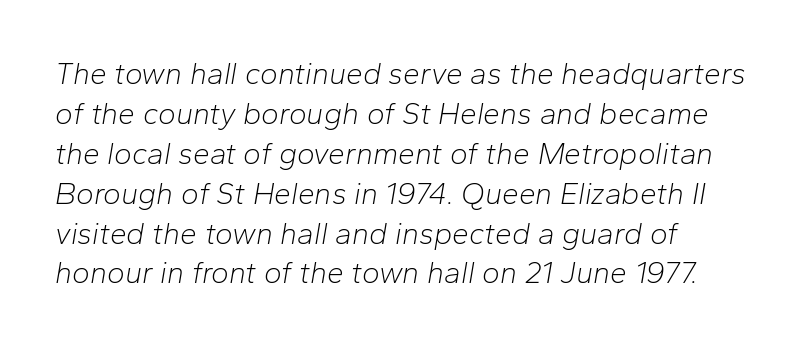
The image shows 30 px light type, italic (leaning right); set left-aligned, normal line spacing (1.33x), normal letter spacing, not underlined; low stroke contrast and a medium x-height.
